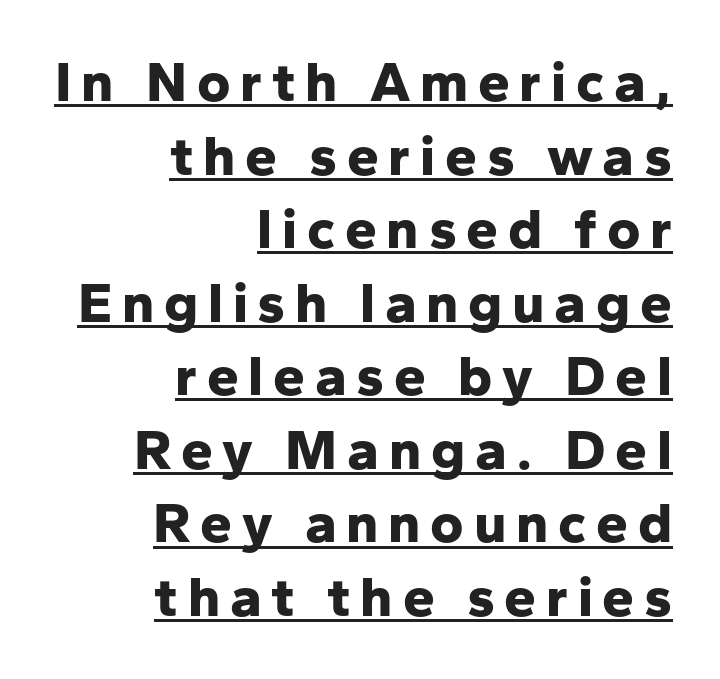
The image shows 57 px bold sans-serif type, upright; set right-aligned, normal line spacing (1.29x), underlined; low stroke contrast and a medium x-height.
